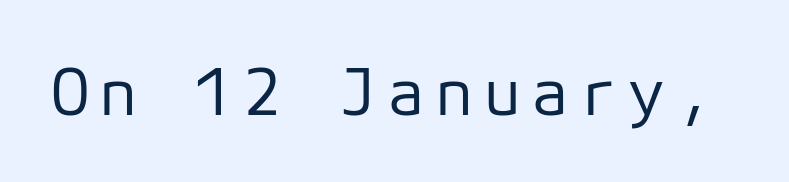
Every stem runs plumb, perpendicular to the baseline. Descenders are the only things crossing below the line. A typesetter would call this monospace, since all characters share one set width. This is not heavy type; no bold has been used. This rendering employs a face without finishing strokes, i.e., a sans-serif.
